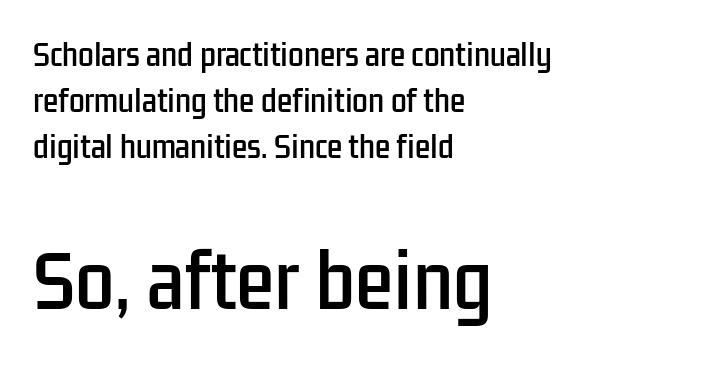
{"serif": "no", "italic": "no", "width": "condensed", "stroke_contrast": "low", "x_height": "medium", "monospaced": "no", "underline": "no", "align": "left", "line_spacing": "normal", "line_spacing_ratio": 1.65, "letter_spacing": "normal", "letter_spacing_em": 0.0, "larger_block": "second", "size_ratio": 2.5, "glyph_px": 70}
